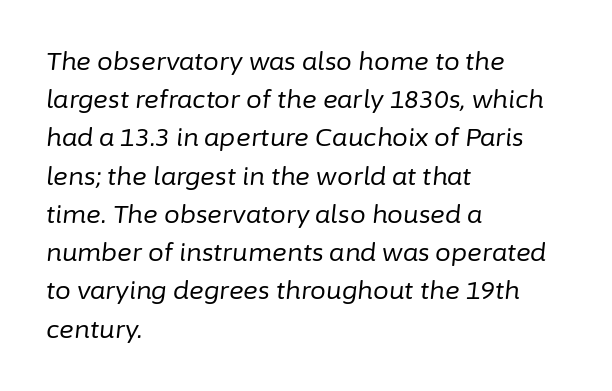
The image shows 25 px text type, italic (leaning right); set left-aligned, normal line spacing (1.53x), normal letter spacing, not underlined.
